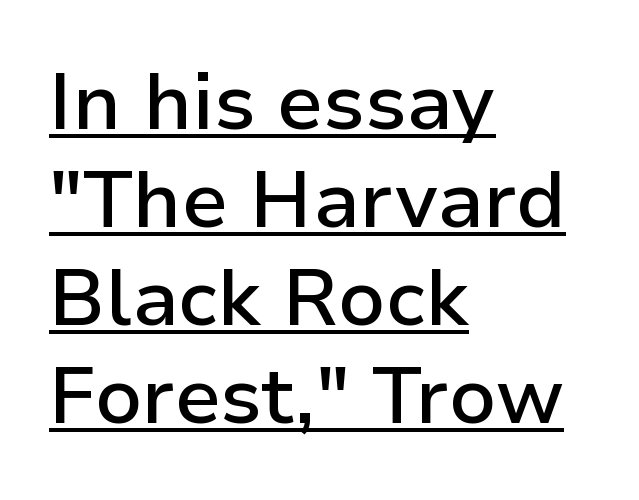
The image shows 79 px semibold sans-serif type, upright; set left-aligned, line spacing 1.24x, normal letter spacing, underlined; low stroke contrast and a medium x-height.
